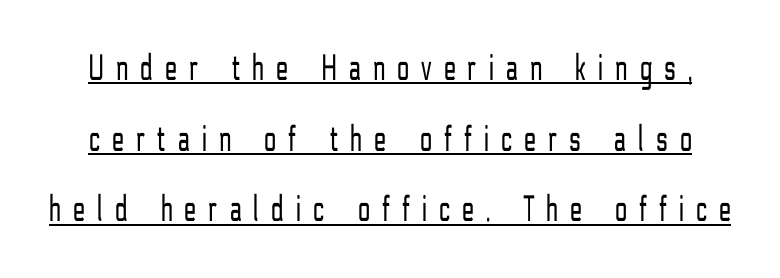
{"serif": "no", "italic": "no", "bold": "no", "weight": "light", "width": "condensed", "stroke_contrast": "low", "x_height": "medium", "monospaced": "no", "underline": "yes", "line_spacing_ratio": 1.86, "letter_spacing": "wide", "letter_spacing_em": 0.33, "glyph_px": 38}
